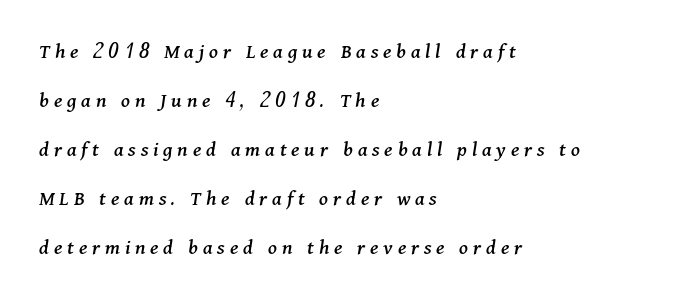
Q: Is the text italic (slanted)? A: Yes, it leans right by about 11 degrees.
Q: Is the text underlined? A: No.
Q: How is the paragraph aligned? A: Left-aligned.
Q: Is the spacing between letters normal or unusually wide? A: Unusually wide.
Q: Is the spacing between lines tight, normal or loose? A: Loose.
